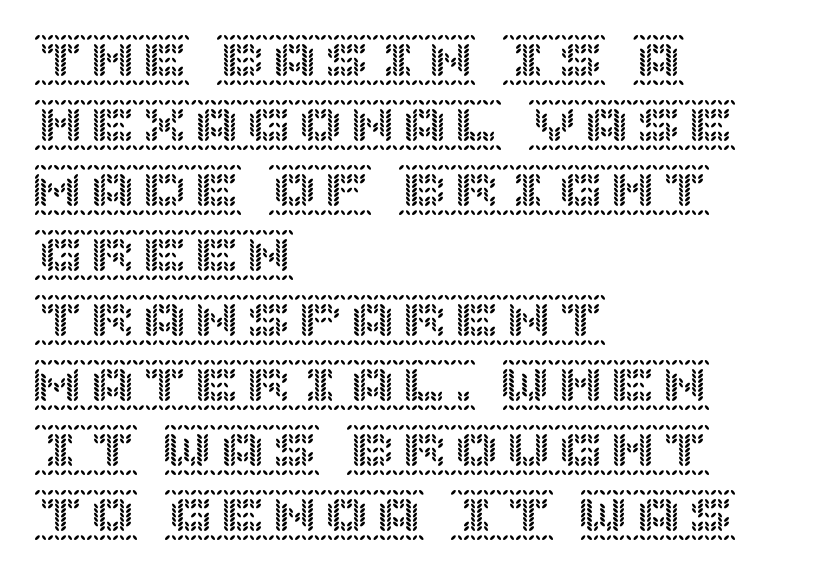
Q: Is the text italic (slanted)? A: No, it is upright.
Q: Is the text underlined? A: No.
Q: How is the paragraph aligned? A: Left-aligned.
Q: Is the spacing between letters normal or unusually wide? A: Normal.
Q: Is the spacing between lines tight, normal or loose? A: Normal.
Q: Width (condensed, normal, or wide)? A: Normal.
Q: x-height? A: Large.
